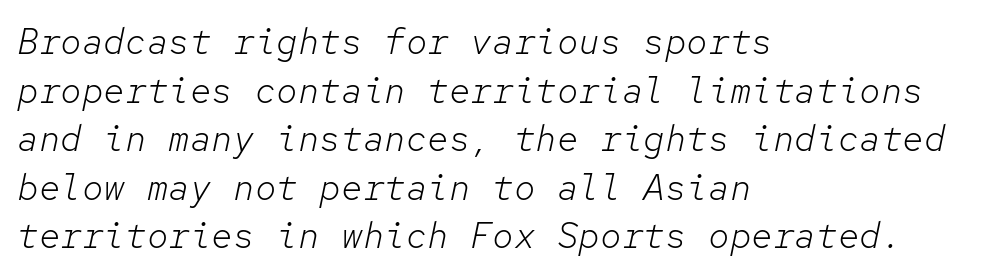
{"italic": "yes", "lean": "right", "slant_degrees": 12, "bold": "no", "weight": "light", "width": "normal", "stroke_contrast": "low", "x_height": "medium", "monospaced": "yes", "underline": "no", "align": "left", "line_spacing": "normal", "line_spacing_ratio": 1.35, "letter_spacing": "normal", "letter_spacing_em": 0.0, "glyph_px": 36}
